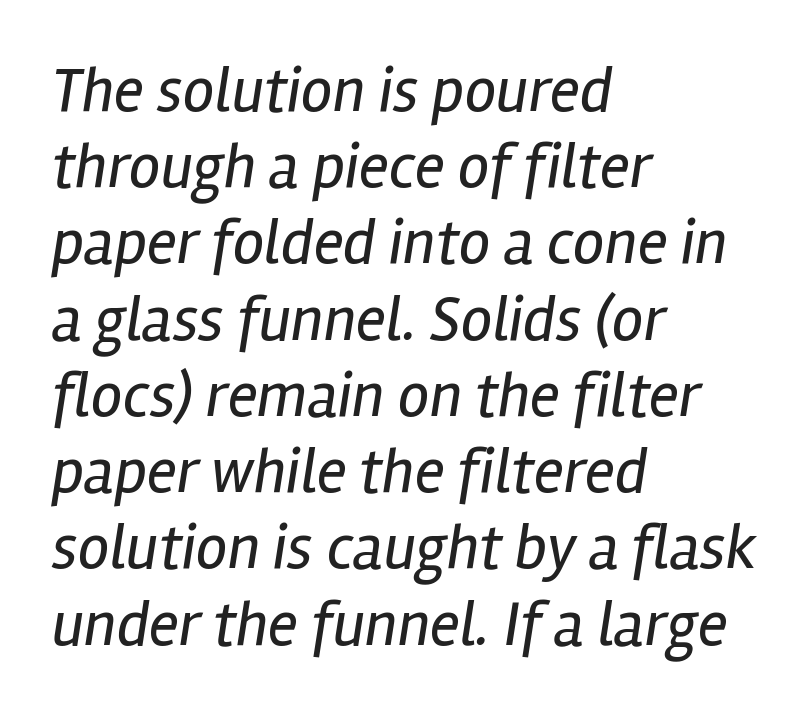
The image shows 63 px regular-weight, condensed type, italic (leaning right); set left-aligned, line spacing 1.21x, normal letter spacing, not underlined; low stroke contrast and a medium x-height.
